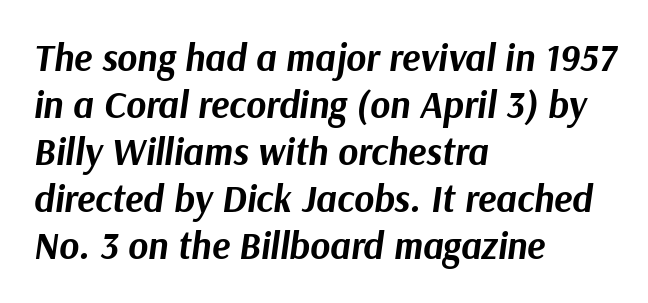
{"italic": "yes", "lean": "right", "slant_degrees": 9, "bold": "yes", "weight": "bold", "width": "normal", "stroke_contrast": "medium", "x_height": "medium", "monospaced": "no", "underline": "no", "align": "left", "line_spacing_ratio": 1.24, "letter_spacing": "normal", "letter_spacing_em": 0.0, "glyph_px": 38}
